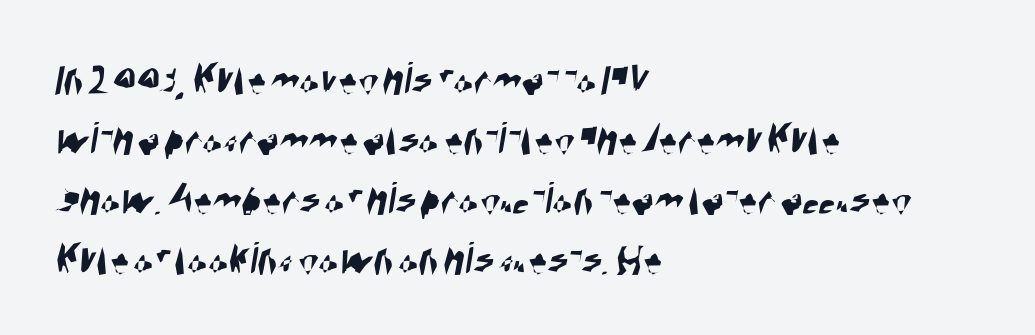
{"serif": "no", "width": "condensed", "stroke_contrast": "high", "x_height": "large", "monospaced": "no", "underline": "no", "align": "left", "line_spacing": "normal", "line_spacing_ratio": 1.28, "letter_spacing": "normal", "letter_spacing_em": 0.0, "glyph_px": 47}
